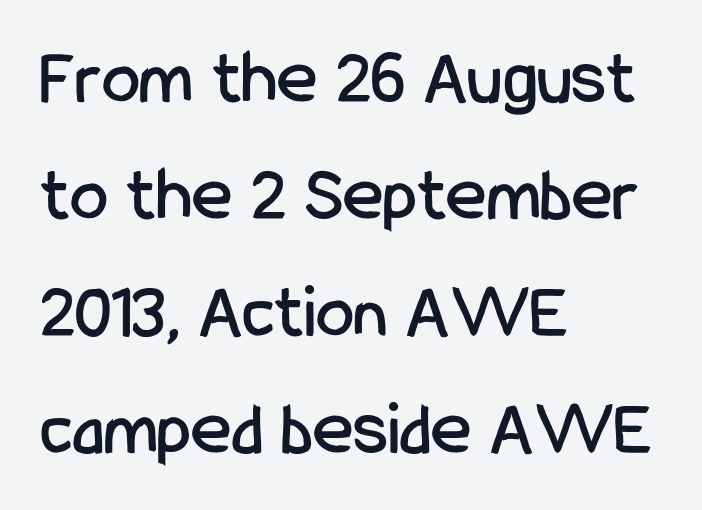
Q: Is the text italic (slanted)? A: No, it is upright.
Q: Is the typeface a serif or a sans-serif typeface? A: Sans-serif.
Q: Is the text underlined? A: No.
Q: How is the paragraph aligned? A: Left-aligned.
Q: Is the spacing between letters normal or unusually wide? A: Normal.
Q: Is the spacing between lines tight, normal or loose? A: Normal.
Q: Width (condensed, normal, or wide)? A: Condensed.
Q: Stroke contrast? A: Low.
Q: x-height? A: Medium.
Q: Monospaced? A: No.
